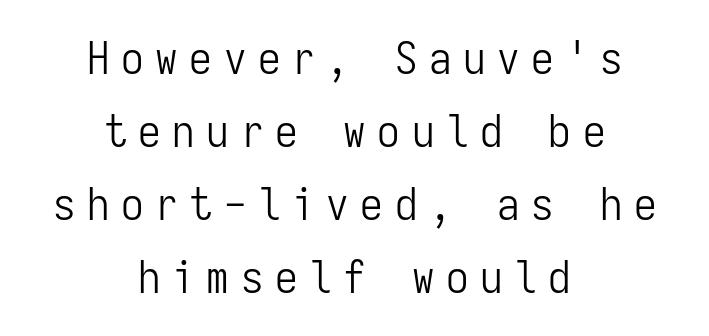
{"serif": "no", "italic": "no", "bold": "no", "weight": "light", "width": "condensed", "stroke_contrast": "low", "x_height": "medium", "monospaced": "yes", "underline": "no", "align": "center", "line_spacing": "normal", "line_spacing_ratio": 1.62, "letter_spacing": "wide", "letter_spacing_em": 0.26, "glyph_px": 45}
